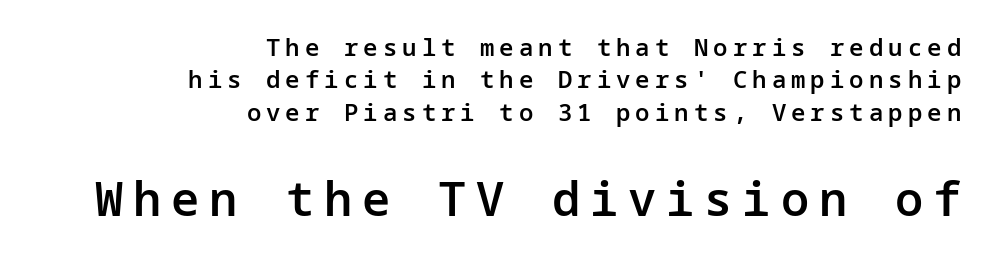
Which margin do the lines hug? The right one — the left edge is uneven. The face used here is a sans, in the tradition of grotesques and geometrics. Between one letter and the next there's a generous, obvious gap. Does the leading feel generous? No, just average.
